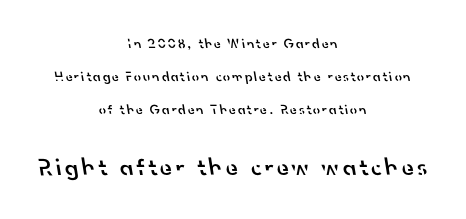
The image shows 25 px text type; set centered, loose line spacing (2.35x), not underlined; the second (bottom) block is 1.79x larger.
